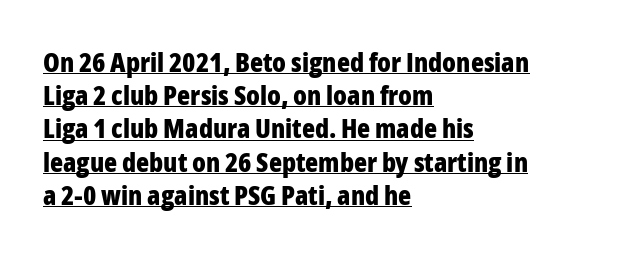
The image shows 27 px bold type, upright; set left-aligned, line spacing 1.23x, normal letter spacing, underlined.
